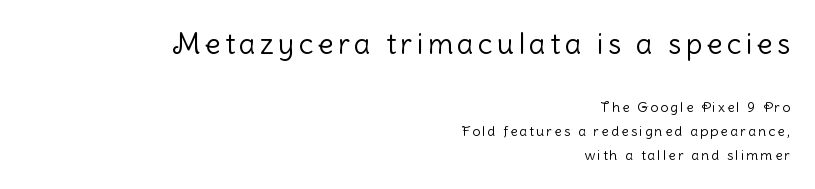
{"serif": "no", "italic": "no", "bold": "no", "weight": "light", "width": "normal", "stroke_contrast": "low", "x_height": "medium", "monospaced": "no", "underline": "no", "align": "right", "line_spacing_ratio": 1.71, "larger_block": "first", "size_ratio": 2.07, "glyph_px": 29}
